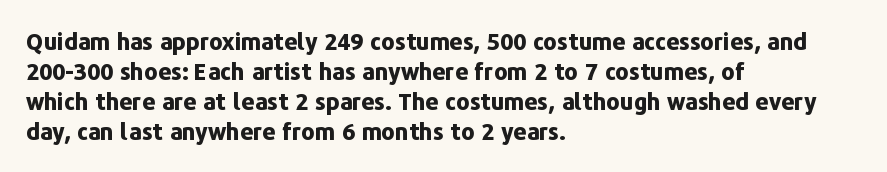
Designer's note — italics off, roman on. Clear beneath every line of the passage. Set as a true bold cut, around the 700 mark. How would I describe the line gaps? Plain and ordinary.
